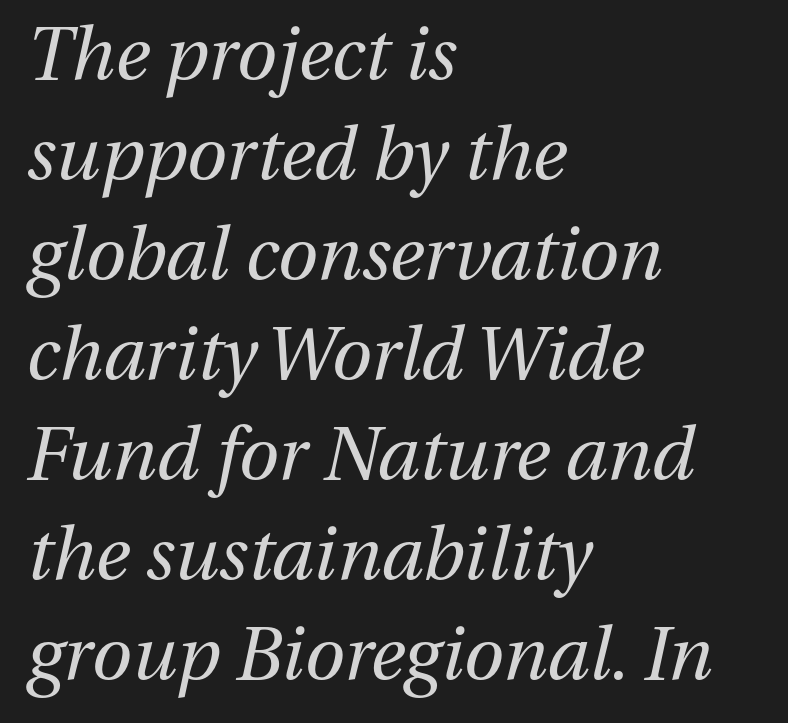
Nobody touched the tracking dial on this one. The face used here has a pronounced slope to its letters. The face used here is proportionally spaced, like ordinary book or web type. Compared with a typical body face, this is equally light or lighter still. A bare baseline throughout the passage.
